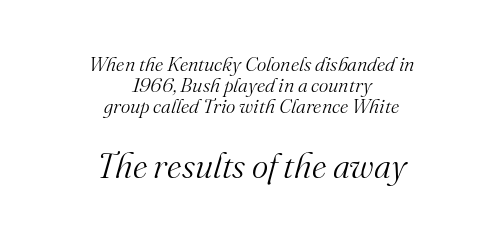
Q: Is the text bold? A: No.
Q: Is the text italic (slanted)? A: Yes, it leans right by about 16 degrees.
Q: Is the typeface a serif or a sans-serif typeface? A: Serif.
Q: Is the text underlined? A: No.
Q: How is the paragraph aligned? A: Centered.
Q: Is the spacing between letters normal or unusually wide? A: Normal.
Q: Is the spacing between lines tight, normal or loose? A: Tight.
Q: Which block of text is set in a larger size, the first (top) or the second (bottom)? A: The second (bottom) one.
Q: Width (condensed, normal, or wide)? A: Normal.
Q: Stroke contrast? A: Medium.
Q: x-height? A: Small.
Q: Monospaced? A: No.
